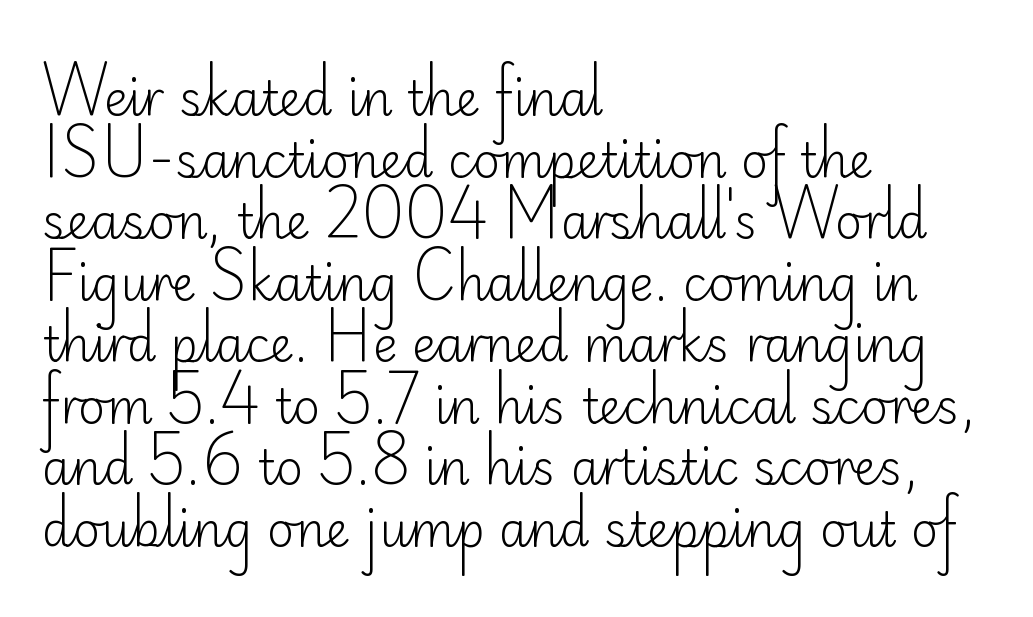
{"serif": "no", "italic": "no", "bold": "no", "weight": "light", "width": "normal", "stroke_contrast": "low", "x_height": "small", "monospaced": "no", "underline": "no", "align": "left", "line_spacing": "normal", "line_spacing_ratio": 1.31, "letter_spacing": "normal", "letter_spacing_em": 0.0, "glyph_px": 47}
